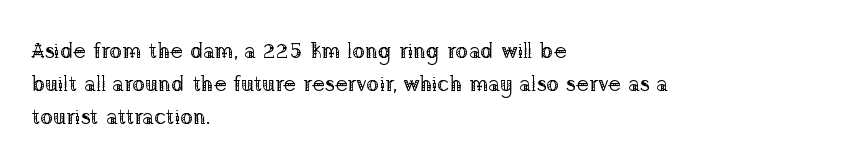
The image shows 22 px text type, upright; set left-aligned, normal line spacing (1.5x), normal letter spacing, not underlined.
